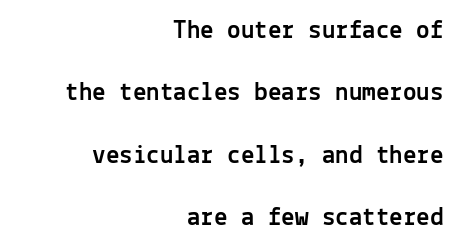
The image shows 27 px text type, upright; set right-aligned, loose line spacing (2.31x), normal letter spacing, not underlined.
